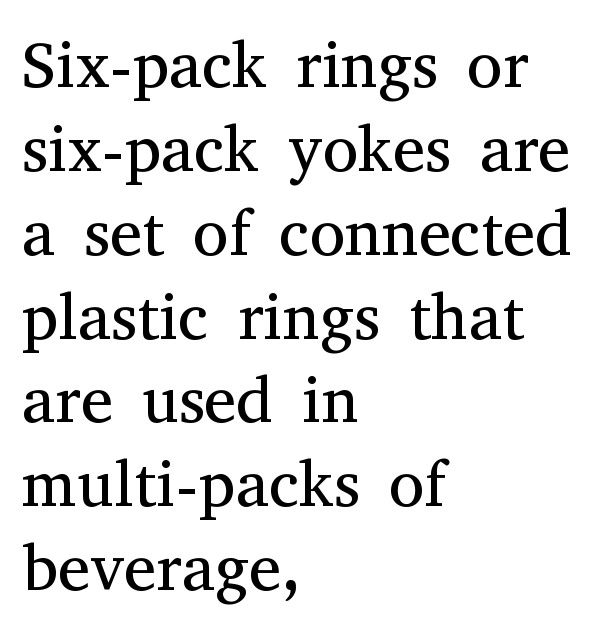
The image shows 65 px regular-weight serif type, upright; set left-aligned, normal line spacing (1.29x), normal letter spacing, not underlined; medium stroke contrast and a medium x-height.
